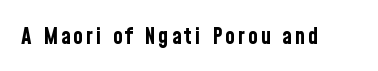
{"italic": "no", "bold": "yes", "underline": "no", "glyph_px": 23}
